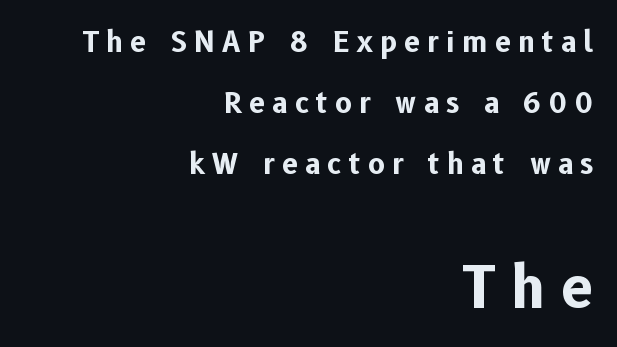
Q: Is the text bold? A: Yes.
Q: Is the text italic (slanted)? A: No, it is upright.
Q: Is the typeface a serif or a sans-serif typeface? A: Sans-serif.
Q: Is the text underlined? A: No.
Q: How is the paragraph aligned? A: Right-aligned.
Q: Is the spacing between letters normal or unusually wide? A: Unusually wide.
Q: Is the spacing between lines tight, normal or loose? A: Loose.
Q: Which block of text is set in a larger size, the first (top) or the second (bottom)? A: The second (bottom) one.
Q: Width (condensed, normal, or wide)? A: Normal.
Q: Stroke contrast? A: Low.
Q: x-height? A: Medium.
Q: Monospaced? A: No.
